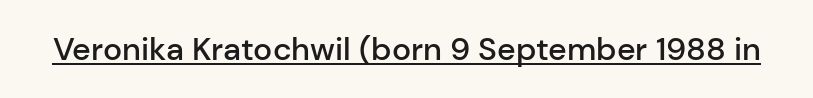
{"serif": "no", "italic": "no", "bold": "semi", "weight": "semibold", "width": "normal", "stroke_contrast": "low", "x_height": "medium", "monospaced": "no", "underline": "yes", "letter_spacing": "normal", "letter_spacing_em": 0.0, "glyph_px": 32}
